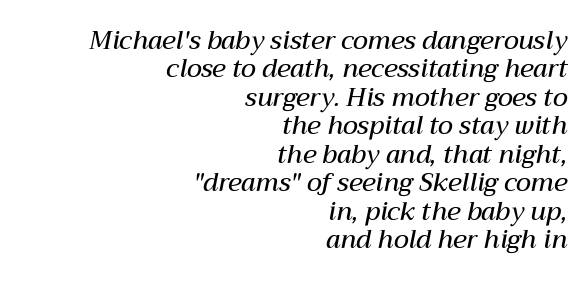
The image shows 25 px text type, italic (leaning right); set right-aligned, tight line spacing (1.14x), normal letter spacing, not underlined.
